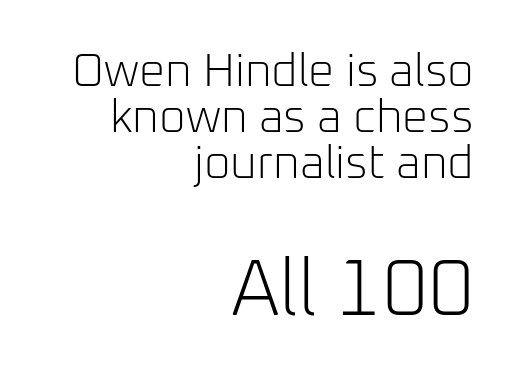
The image shows 80 px light sans-serif type, upright; set right-aligned, tight line spacing (1.0x), normal letter spacing, not underlined; the second (bottom) block is 1.74x larger; low stroke contrast and a medium x-height.
